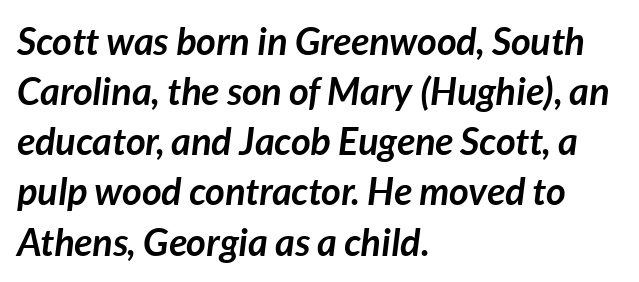
{"italic": "yes", "lean": "right", "slant_degrees": 7, "bold": "yes", "weight": "semibold", "width": "normal", "stroke_contrast": "low", "x_height": "medium", "monospaced": "no", "underline": "no", "align": "left", "line_spacing": "normal", "line_spacing_ratio": 1.32, "letter_spacing": "normal", "letter_spacing_em": 0.0, "glyph_px": 38}
